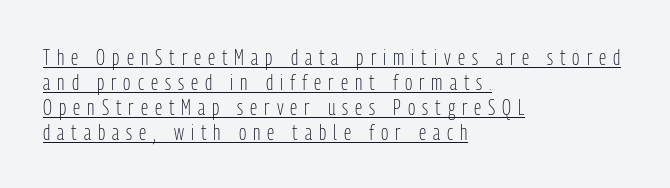
Designer's note — italics off, roman on. Line starts are locked; line ends wander. This sample uses expanded letter spacing, leaving extra air between glyphs. This sample trades vertical openness for compactness between lines. Like a heading marked for emphasis, these lines bear an underscore. Nothing heavy about these letters — not bold at all.
